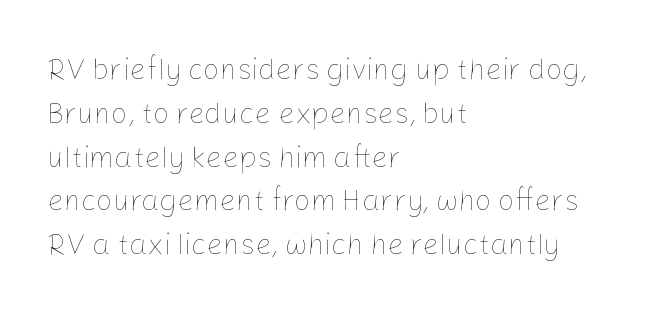
The image shows 29 px thin type, upright; set left-aligned, normal line spacing (1.51x), normal letter spacing, not underlined; low stroke contrast and a medium x-height.
